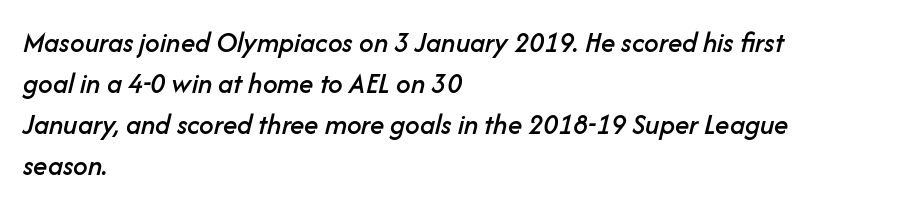
The letters advance in unequal steps, a hallmark of proportional type. The specimen omits any rule beneath the text block's lines. Honestly, the letter spacing is just normal — you wouldn't notice it. The glyphs look as if they've been sheared to an angle.
